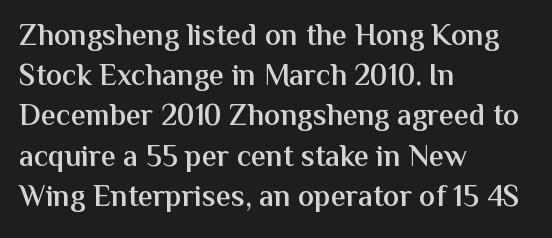
{"serif": "no", "italic": "no", "bold": "semi", "weight": "semibold", "width": "normal", "stroke_contrast": "medium", "x_height": "medium", "monospaced": "no", "underline": "no", "align": "left", "line_spacing": "normal", "line_spacing_ratio": 1.34, "letter_spacing": "normal", "letter_spacing_em": 0.0, "glyph_px": 30}
